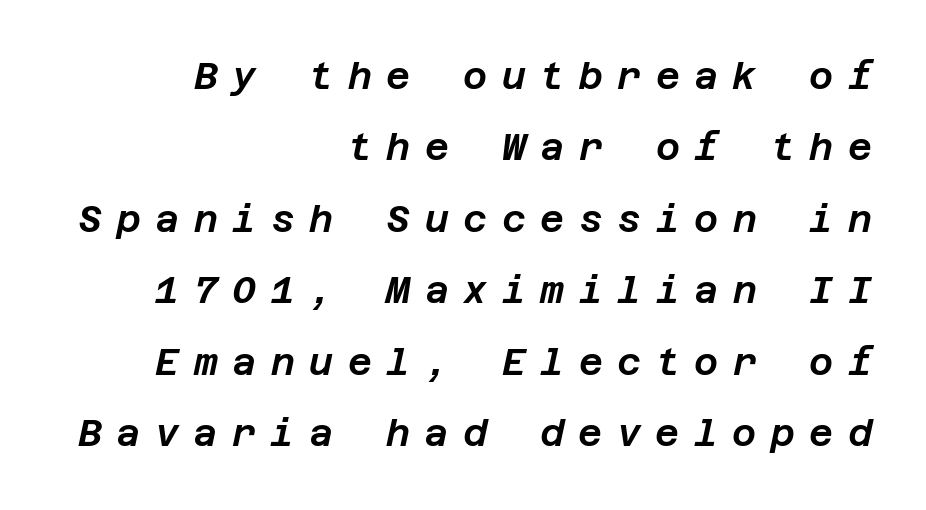
{"italic": "yes", "lean": "right", "slant_degrees": 12, "width": "normal", "stroke_contrast": "low", "x_height": "large", "underline": "no", "align": "right", "line_spacing": "loose", "line_spacing_ratio": 1.93, "letter_spacing": "wide", "letter_spacing_em": 0.39, "glyph_px": 37}
